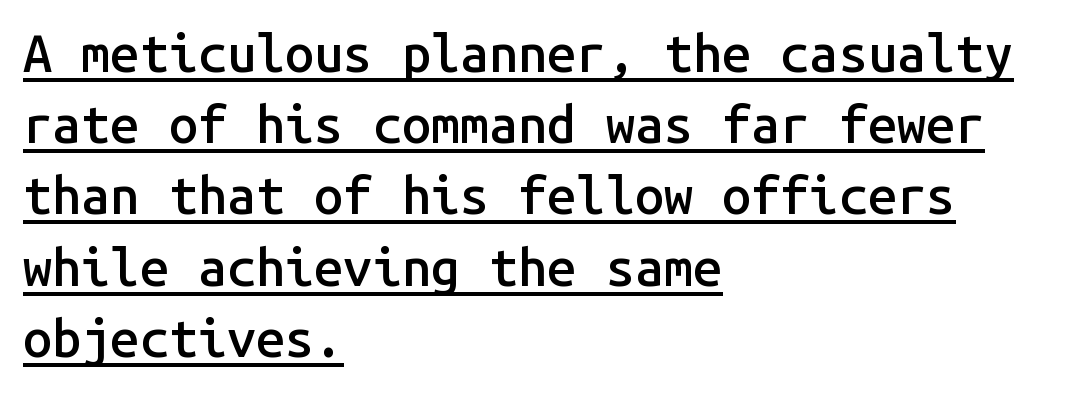
The specimen reads as upright at a glance. Visually the block forms a straight wall on the left and a jagged coastline on the right. The face used here is rendered with its standard letterfit. The strokes are fattened partway — semibold, not bold. Beneath each row of characters lies a ruled line.
